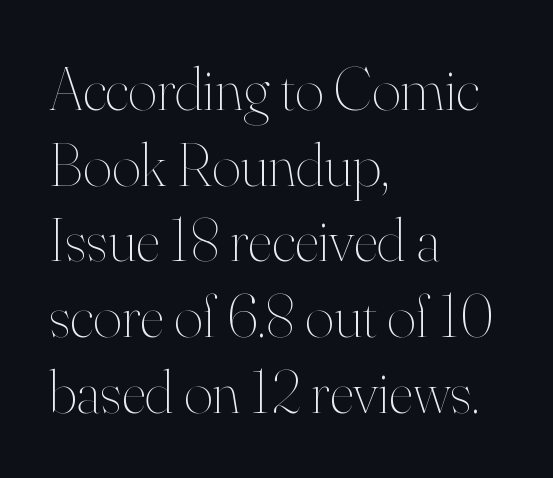
The image shows 62 px thin type, upright; set left-aligned, line spacing 1.22x, normal letter spacing, not underlined; high stroke contrast and a small x-height.
